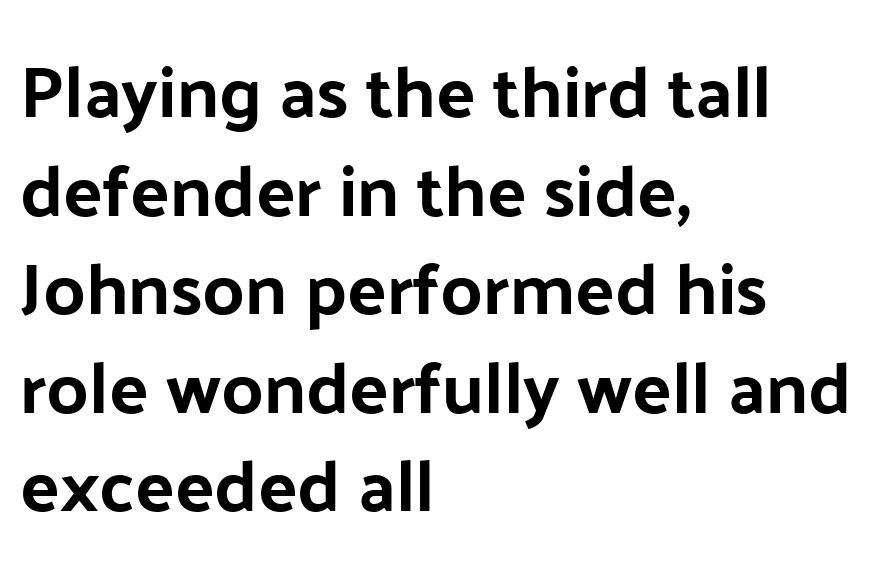
{"serif": "no", "italic": "no", "width": "normal", "stroke_contrast": "low", "x_height": "medium", "monospaced": "no", "underline": "no", "align": "left", "line_spacing": "normal", "line_spacing_ratio": 1.35, "letter_spacing": "normal", "letter_spacing_em": 0.0, "glyph_px": 73}
